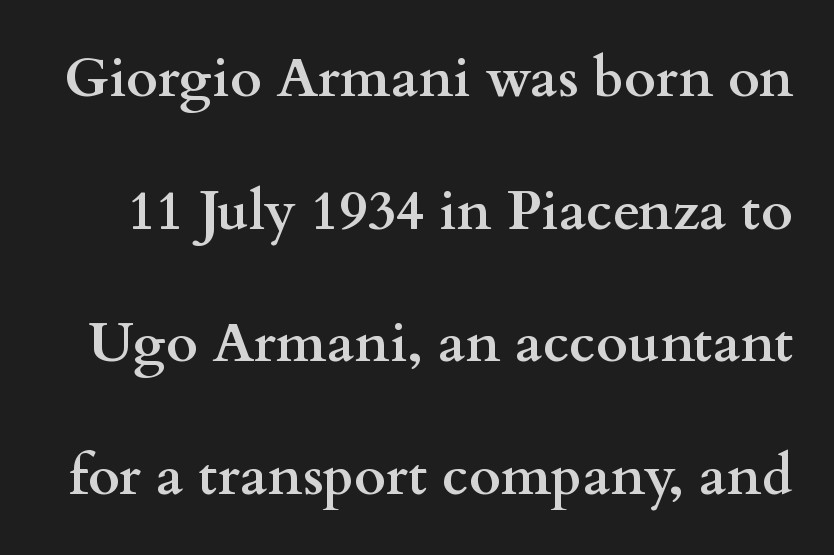
Q: Is the text bold? A: Yes.
Q: Is the text italic (slanted)? A: No, it is upright.
Q: Is the typeface a serif or a sans-serif typeface? A: Serif.
Q: Is the text underlined? A: No.
Q: Is the spacing between letters normal or unusually wide? A: Normal.
Q: Is the spacing between lines tight, normal or loose? A: Loose.
Q: Width (condensed, normal, or wide)? A: Wide.
Q: Stroke contrast? A: Medium.
Q: x-height? A: Small.
Q: Monospaced? A: No.
